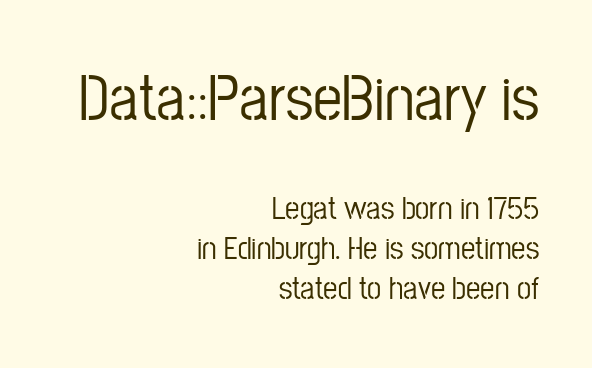
This sample has the flowing, uneven cadence of proportional lettering. Does the copy run flush right? Yes — the right margin is perfectly even. Does the leading feel generous? No, just average. A typesetter would call this zero additional tracking. Of the two passages, the one on top uses the larger point size.
